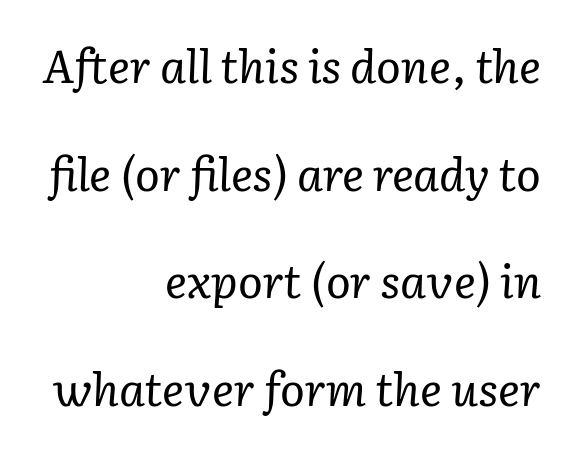
The glyphs in this specimen are seriffed. When letters slant like this, we call the style italic. Do the characters align in a grid? No, the font is proportional. No word sits above an underline. This is not heavy type; no bold has been used. Short note: letters normally spaced.
